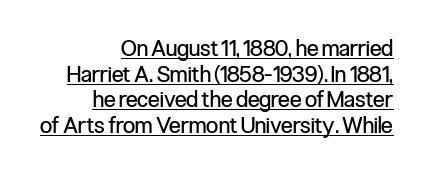
Vertical stems look standard width or narrower in stroke. Vertical strokes here are truly vertical. The passage shown is underscored from start to finish. Tracking here is standard; glyphs follow each other at the usual distance. The typesetter chose a ragged-left arrangement here.
